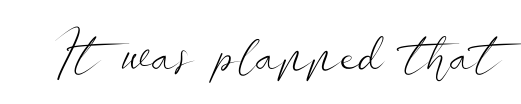
The specimen omits any rule beneath the text block's lines. The typesetting does not lean heavy: it is not bold. Are there feet on the stems? There aren't — it's a sans. This sample has the flowing, uneven cadence of proportional lettering. Here the glyphs are tracked normally, forming tight word shapes.
